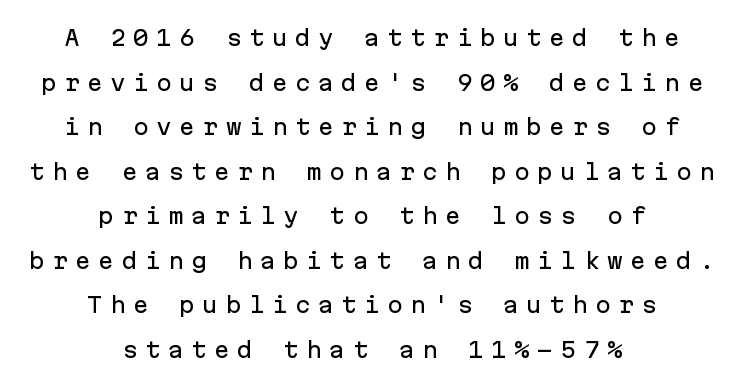
What's the leading like? Stretched, with rows far apart. Look at the tracking — it's clearly loosened, letters drifting apart. Words float on clear page, feet unadorned. Italic? Not at all — the glyphs are vertical.
